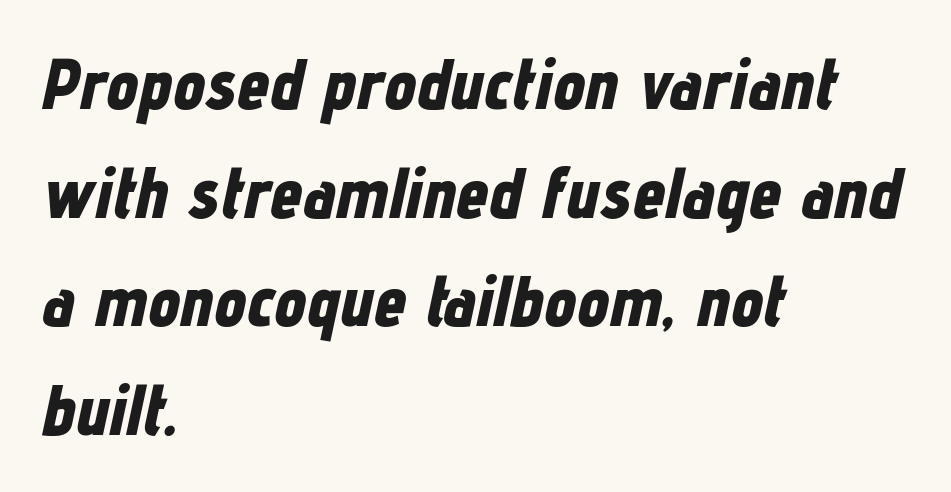
{"italic": "yes", "lean": "right", "slant_degrees": 12, "bold": "yes", "weight": "bold", "width": "condensed", "stroke_contrast": "low", "x_height": "medium", "monospaced": "no", "underline": "no", "align": "left", "line_spacing": "normal", "line_spacing_ratio": 1.51, "letter_spacing": "normal", "letter_spacing_em": 0.0, "glyph_px": 72}
